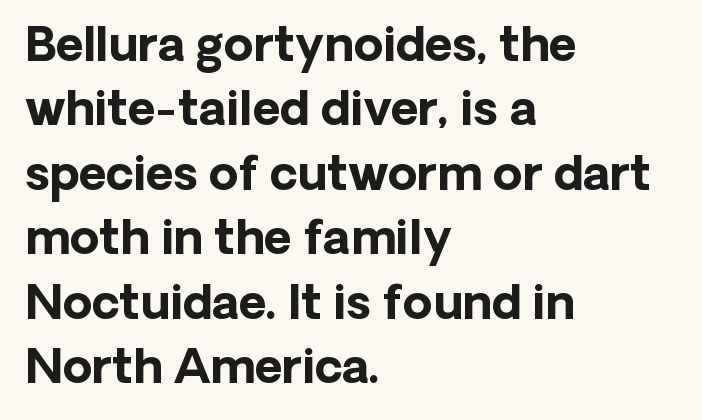
Q: Is the text bold? A: Yes.
Q: Is the text italic (slanted)? A: No, it is upright.
Q: Is the typeface a serif or a sans-serif typeface? A: Sans-serif.
Q: Is the text underlined? A: No.
Q: How is the paragraph aligned? A: Left-aligned.
Q: Is the spacing between letters normal or unusually wide? A: Normal.
Q: Is the spacing between lines tight, normal or loose? A: Normal.
Q: Width (condensed, normal, or wide)? A: Normal.
Q: Stroke contrast? A: Low.
Q: x-height? A: Medium.
Q: Monospaced? A: No.
